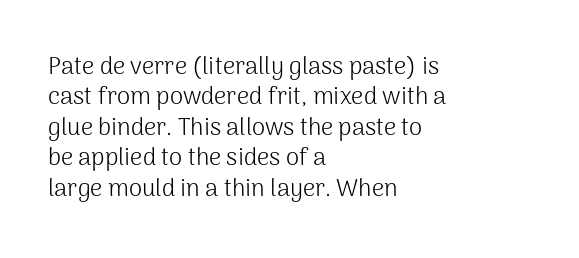
{"italic": "no", "bold": "no", "underline": "no", "align": "left", "line_spacing": "normal", "line_spacing_ratio": 1.27, "letter_spacing": "normal", "letter_spacing_em": 0.0, "glyph_px": 24}
